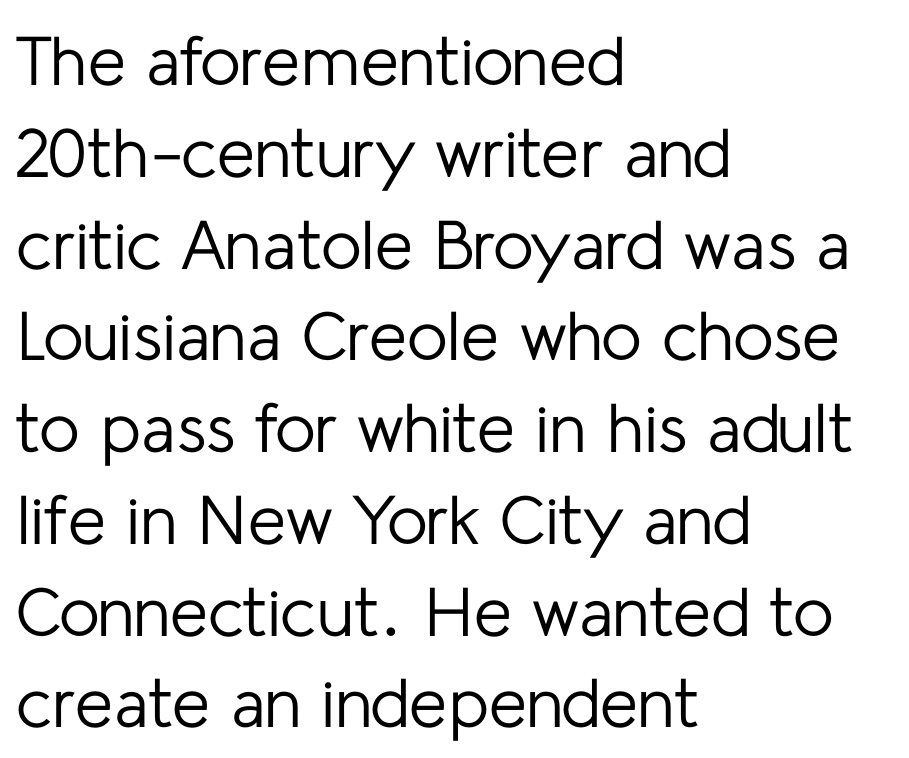
{"serif": "no", "italic": "no", "bold": "no", "weight": "regular", "width": "normal", "stroke_contrast": "low", "x_height": "medium", "monospaced": "no", "underline": "no", "align": "left", "line_spacing": "normal", "line_spacing_ratio": 1.33, "letter_spacing": "normal", "letter_spacing_em": 0.0, "glyph_px": 69}
